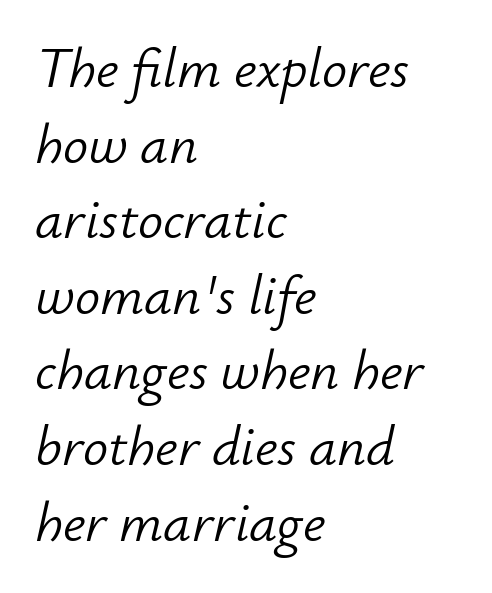
{"italic": "yes", "lean": "right", "slant_degrees": 12, "bold": "no", "weight": "light", "width": "normal", "stroke_contrast": "low", "x_height": "small", "monospaced": "no", "underline": "no", "align": "left", "line_spacing": "normal", "line_spacing_ratio": 1.35, "letter_spacing": "normal", "letter_spacing_em": 0.0, "glyph_px": 56}
